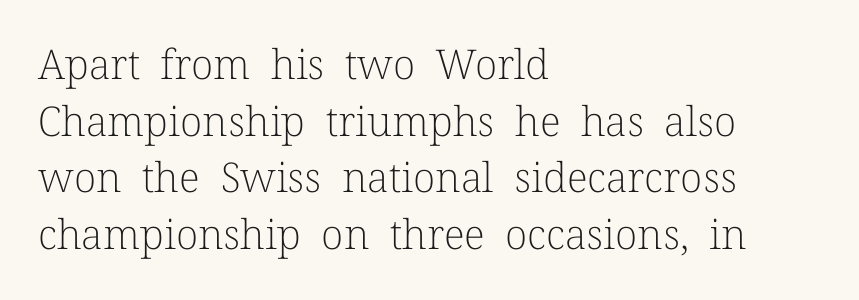
Q: Is the text bold? A: No.
Q: Is the text italic (slanted)? A: No, it is upright.
Q: Is the typeface a serif or a sans-serif typeface? A: Serif.
Q: Is the text underlined? A: No.
Q: How is the paragraph aligned? A: Left-aligned.
Q: Is the spacing between letters normal or unusually wide? A: Normal.
Q: Is the spacing between lines tight, normal or loose? A: Normal.
Q: Width (condensed, normal, or wide)? A: Normal.
Q: Stroke contrast? A: Low.
Q: x-height? A: Medium.
Q: Monospaced? A: No.
